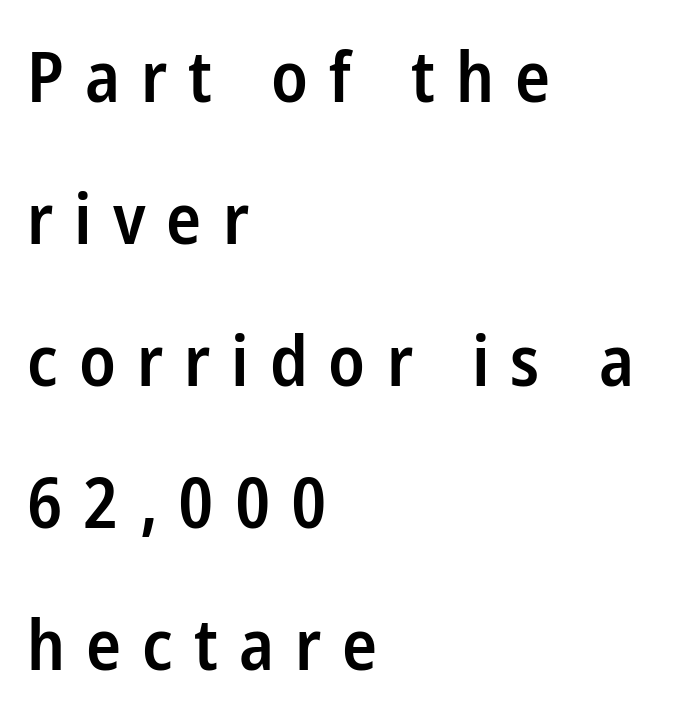
Q: Is the text bold? A: Semi-bold.
Q: Is the text italic (slanted)? A: No, it is upright.
Q: Is the typeface a serif or a sans-serif typeface? A: Sans-serif.
Q: Is the text underlined? A: No.
Q: How is the paragraph aligned? A: Left-aligned.
Q: Is the spacing between letters normal or unusually wide? A: Unusually wide.
Q: Is the spacing between lines tight, normal or loose? A: Loose.
Q: Width (condensed, normal, or wide)? A: Condensed.
Q: Stroke contrast? A: Low.
Q: x-height? A: Medium.
Q: Monospaced? A: No.
